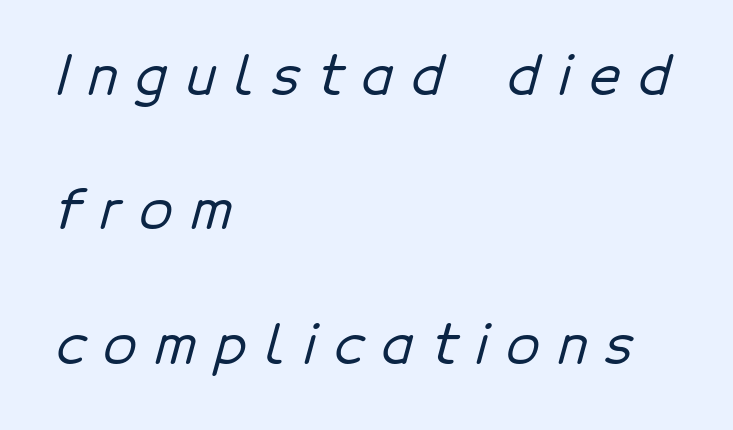
{"serif": "no", "width": "normal", "stroke_contrast": "low", "x_height": "medium", "monospaced": "no", "underline": "no", "align": "left", "line_spacing": "loose", "line_spacing_ratio": 2.49, "letter_spacing": "wide", "letter_spacing_em": 0.34, "glyph_px": 54}
